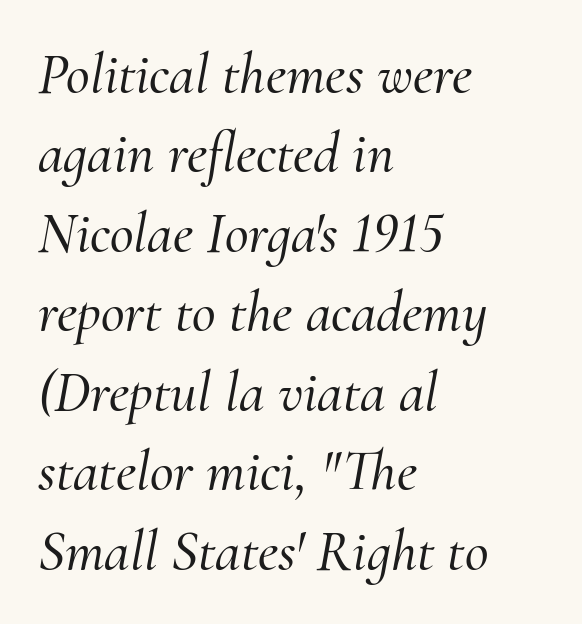
The image shows 58 px serif type, italic (leaning right); set left-aligned, normal line spacing (1.37x), normal letter spacing, not underlined; medium stroke contrast and a small x-height.
